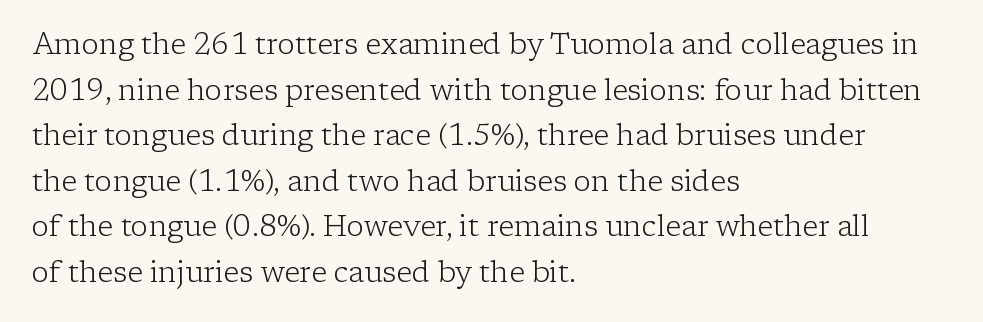
In terms of letterform style, serifs are clearly present. No chunkiness to these letters — they're not bold. The passage shown stacks its lines at a standard gap. Type without underlining. Leftover space on each line is placed entirely after the last word. A roman cut, with each character standing at attention.
